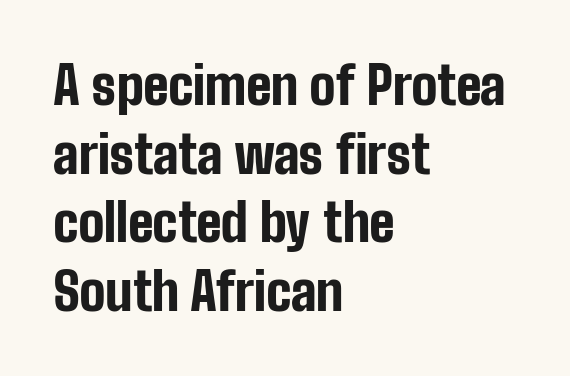
Every stem runs plumb, perpendicular to the baseline. Each word holds together tightly as a unit, with standard inter-letter gaps. Nothing sits at the stroke ends, so this counts as sans-serif. Leading matches the norm, producing a regular column. Horizontally, the lines are justified to the leading edge only. Do the characters align in a grid? No, the font is proportional.
